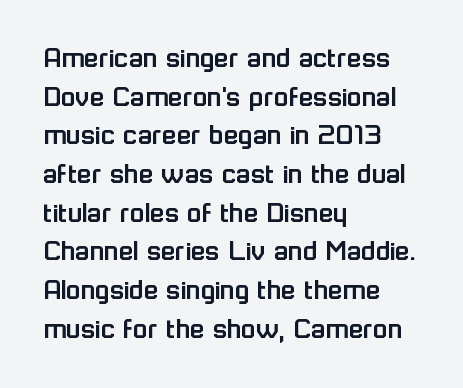
If you measured baseline to baseline, you'd find a middling distance. If you drew a ruler down the left edge, every line would touch it. The strip under each line holds only bare page. Font category for this specimen: sans-serif.
